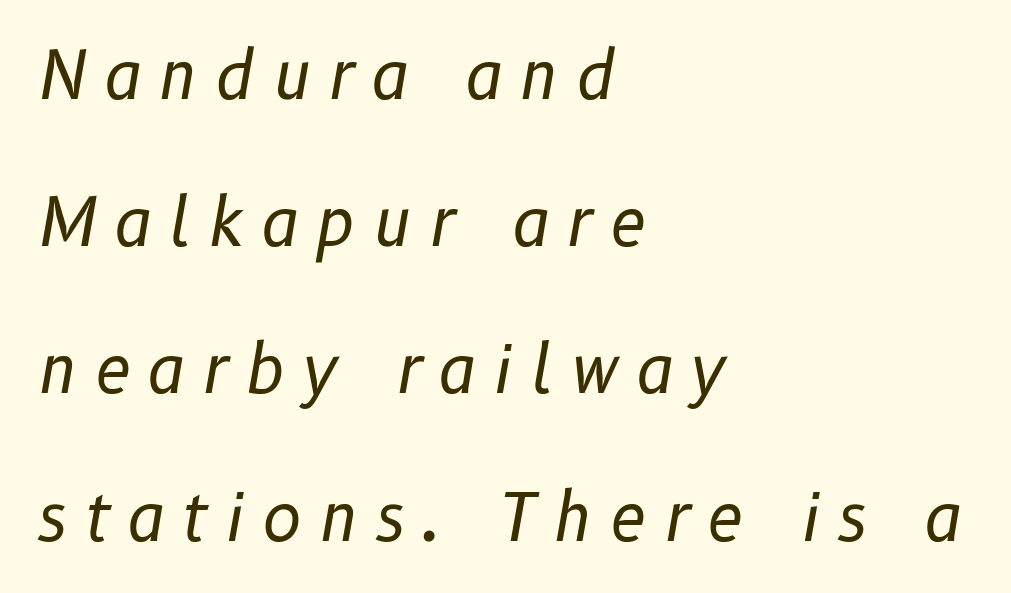
Q: Is the text bold? A: No.
Q: Is the text italic (slanted)? A: Yes, it leans right by about 10 degrees.
Q: Is the text underlined? A: No.
Q: How is the paragraph aligned? A: Left-aligned.
Q: Is the spacing between letters normal or unusually wide? A: Unusually wide.
Q: Is the spacing between lines tight, normal or loose? A: Loose.
Q: Width (condensed, normal, or wide)? A: Normal.
Q: Stroke contrast? A: Low.
Q: x-height? A: Medium.
Q: Monospaced? A: No.
